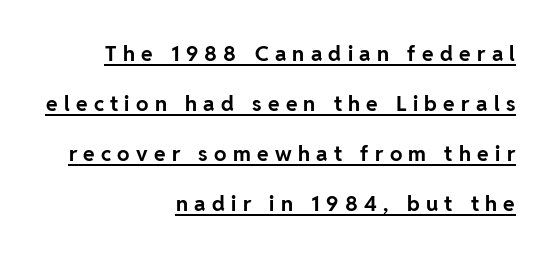
{"italic": "no", "bold": "yes", "underline": "yes", "align": "right", "line_spacing": "loose", "line_spacing_ratio": 2.38, "letter_spacing": "wide", "letter_spacing_em": 0.3, "glyph_px": 21}
